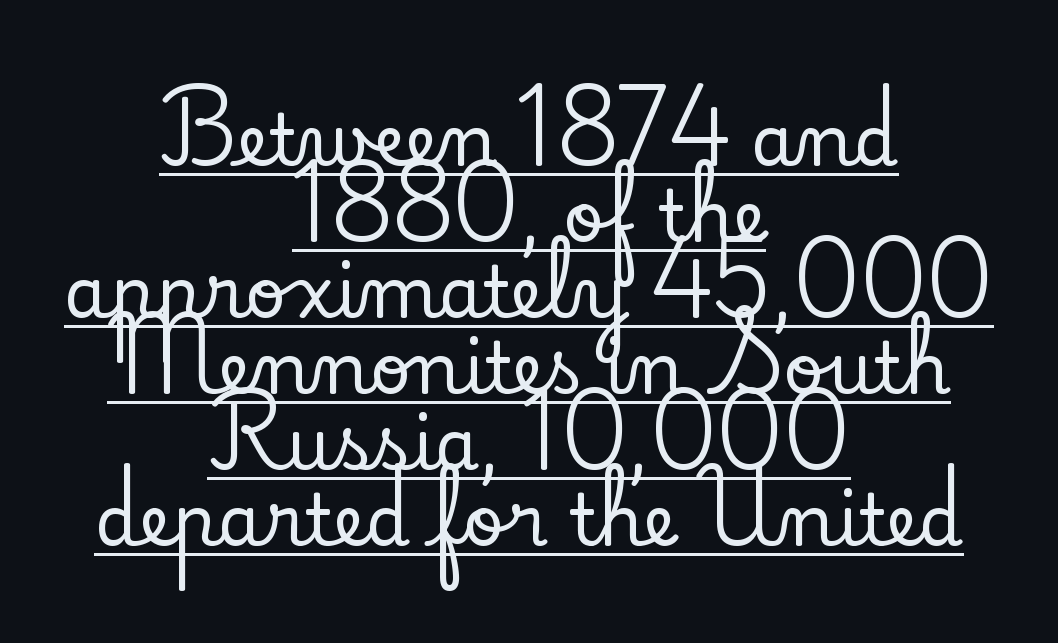
{"serif": "yes", "italic": "no", "width": "normal", "stroke_contrast": "low", "x_height": "small", "monospaced": "no", "underline": "yes", "align": "center", "line_spacing": "tight", "line_spacing_ratio": 1.07, "letter_spacing": "normal", "letter_spacing_em": 0.0, "glyph_px": 71}
